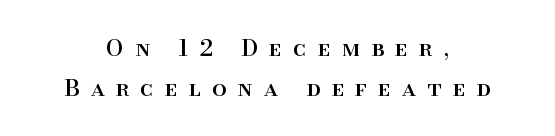
The image shows 23 px text type, upright; set centered, line spacing 1.72x, unusually wide letter spacing (+0.49 em), not underlined.
